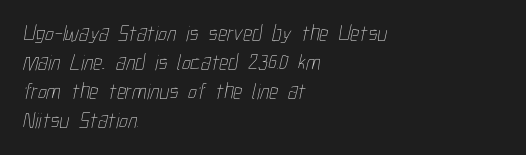
{"bold": "no", "underline": "no", "align": "left", "line_spacing": "normal", "line_spacing_ratio": 1.32, "letter_spacing": "normal", "letter_spacing_em": 0.0, "glyph_px": 22}
